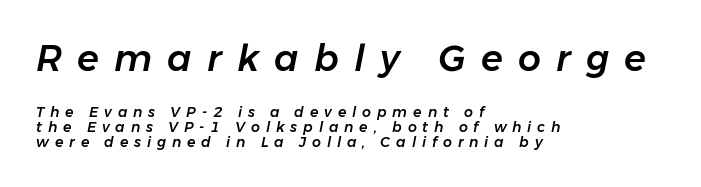
The image shows 36 px text type, italic (leaning right); set left-aligned, tight line spacing (1.06x), unusually wide letter spacing (+0.42 em), not underlined; the first (top) block is 2.57x larger; low stroke contrast and a medium x-height.
